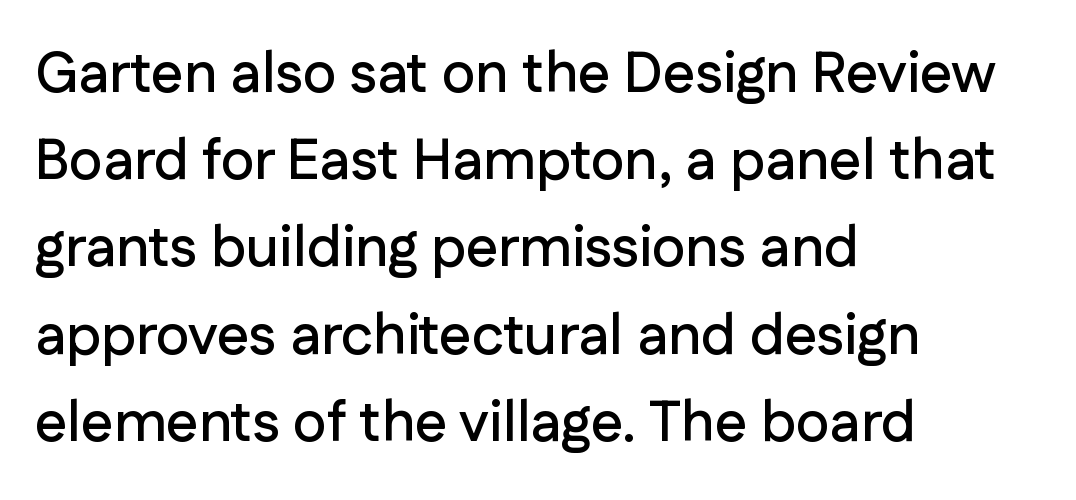
{"serif": "no", "italic": "no", "width": "normal", "stroke_contrast": "low", "x_height": "medium", "monospaced": "no", "underline": "no", "align": "left", "line_spacing": "normal", "line_spacing_ratio": 1.53, "letter_spacing": "normal", "letter_spacing_em": 0.0, "glyph_px": 57}
